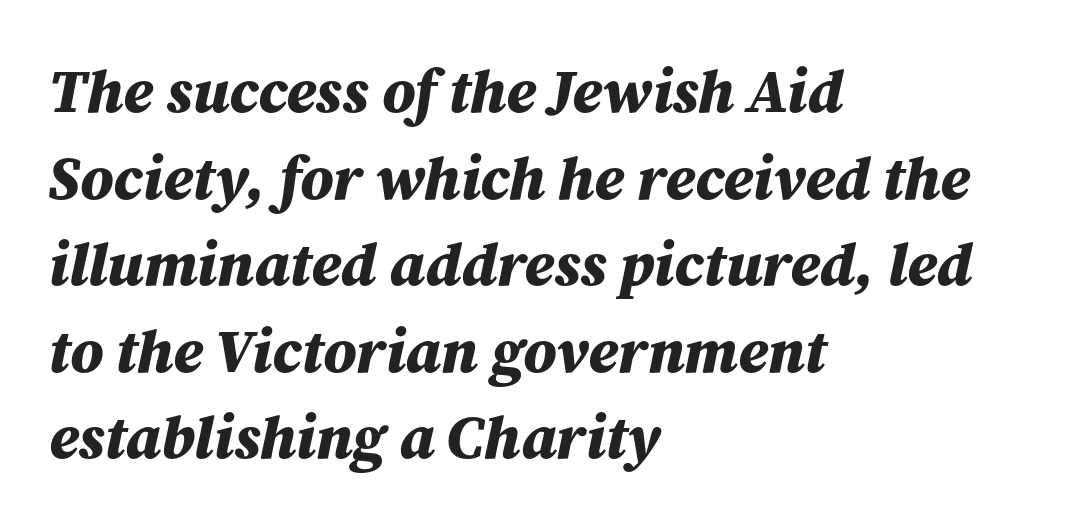
This sample keeps an unexceptional amount of space between lines. The sample has been set heavy, in full bold. These lines are set flush left with a ragged right edge. The letters advance in unequal steps, a hallmark of proportional type.
